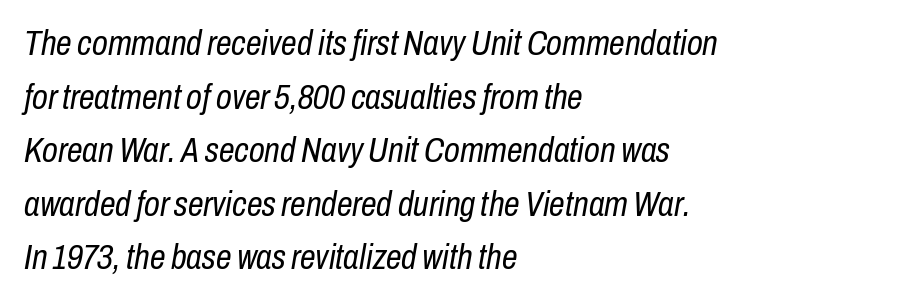
Q: Is the text bold? A: No.
Q: Is the text italic (slanted)? A: Yes, it leans right by about 10 degrees.
Q: Is the text underlined? A: No.
Q: How is the paragraph aligned? A: Left-aligned.
Q: Is the spacing between letters normal or unusually wide? A: Normal.
Q: Is the spacing between lines tight, normal or loose? A: Normal.
Q: Width (condensed, normal, or wide)? A: Condensed.
Q: Stroke contrast? A: Low.
Q: x-height? A: Medium.
Q: Monospaced? A: No.
